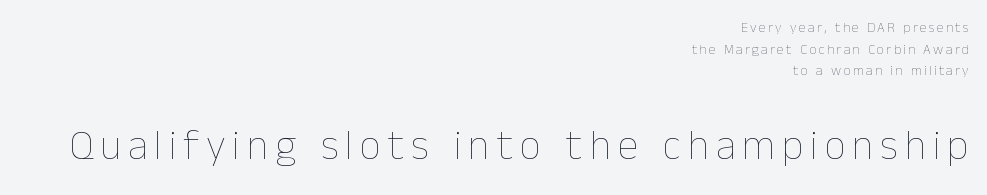
{"italic": "no", "bold": "no", "weight": "thin", "width": "normal", "stroke_contrast": "low", "x_height": "medium", "monospaced": "no", "underline": "no", "align": "right", "line_spacing": "normal", "line_spacing_ratio": 1.55, "larger_block": "second", "size_ratio": 3.0, "glyph_px": 42}
